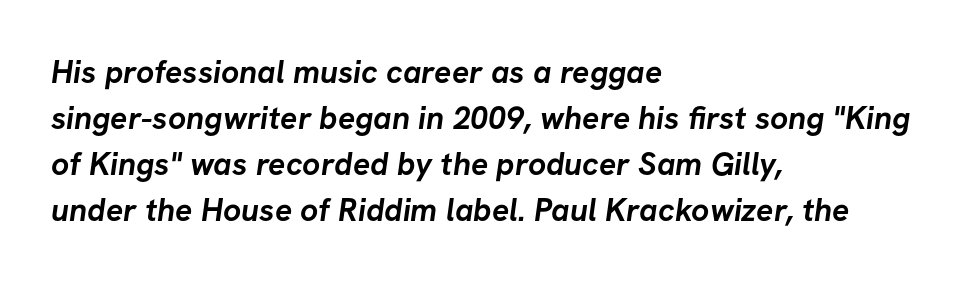
{"serif": "no", "bold": "yes", "weight": "semibold", "width": "normal", "stroke_contrast": "low", "x_height": "medium", "monospaced": "no", "underline": "no", "align": "left", "line_spacing": "normal", "line_spacing_ratio": 1.44, "letter_spacing": "normal", "letter_spacing_em": 0.0, "glyph_px": 32}
